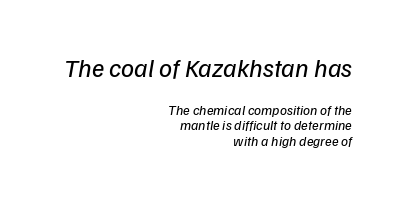
Honestly, the letter spacing is just normal — you wouldn't notice it. Plain, unruled lines of type. When letters slant like this, we call the style italic. Which chunk is bigger? The first one — the top block dwarfs the bottom. The passage shown stacks its lines with hardly any gap. Letters have the restrained weight of plain body copy at most.
